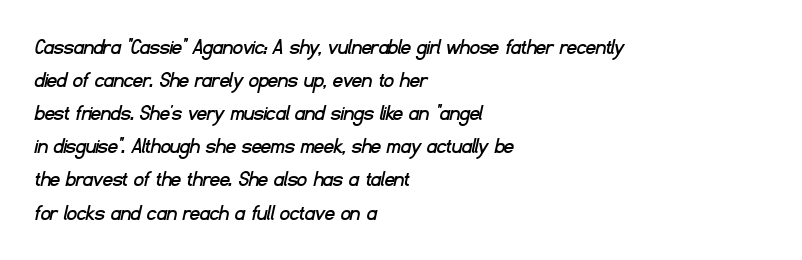
Q: Is the text underlined? A: No.
Q: How is the paragraph aligned? A: Left-aligned.
Q: Is the spacing between letters normal or unusually wide? A: Normal.
Q: Is the spacing between lines tight, normal or loose? A: Normal.
